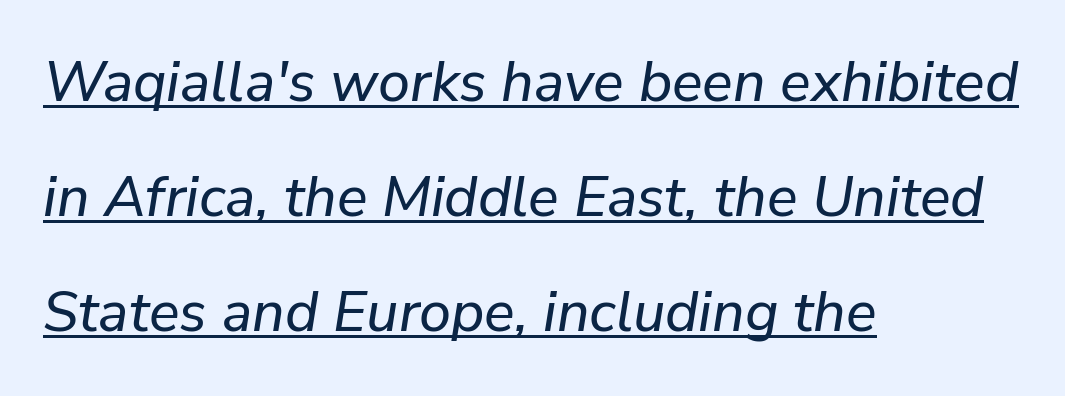
Q: Is the text italic (slanted)? A: Yes, it leans right by about 9 degrees.
Q: Is the text underlined? A: Yes.
Q: How is the paragraph aligned? A: Left-aligned.
Q: Is the spacing between letters normal or unusually wide? A: Normal.
Q: Is the spacing between lines tight, normal or loose? A: Loose.
Q: Width (condensed, normal, or wide)? A: Normal.
Q: Stroke contrast? A: Low.
Q: x-height? A: Medium.
Q: Monospaced? A: No.
